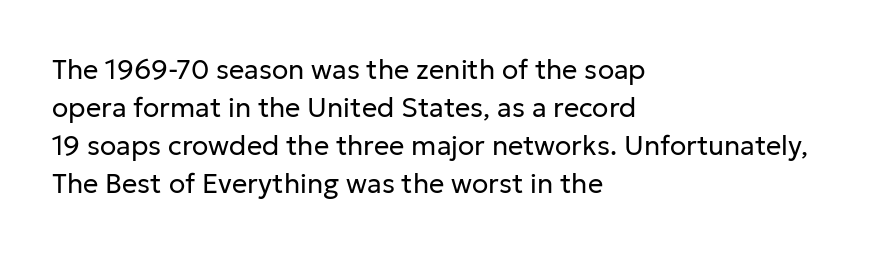
{"italic": "no", "bold": "no", "underline": "no", "align": "left", "line_spacing": "normal", "line_spacing_ratio": 1.41, "letter_spacing": "normal", "letter_spacing_em": 0.0, "glyph_px": 27}
